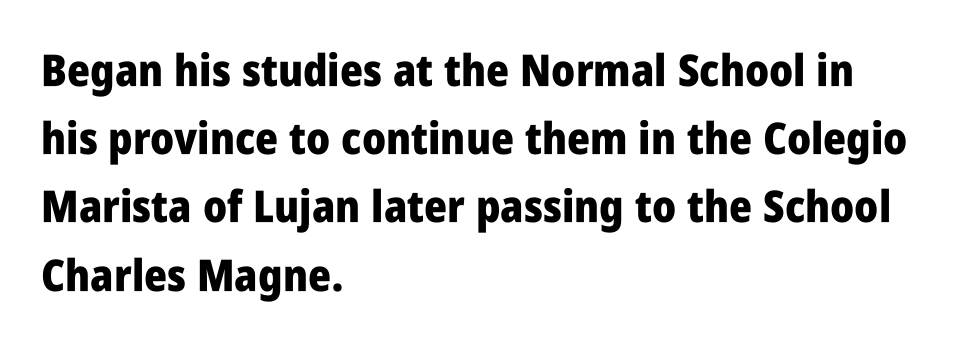
{"serif": "no", "italic": "no", "bold": "yes", "weight": "heavy", "width": "condensed", "stroke_contrast": "low", "x_height": "large", "monospaced": "no", "underline": "no", "align": "left", "line_spacing": "normal", "line_spacing_ratio": 1.55, "letter_spacing": "normal", "letter_spacing_em": 0.0, "glyph_px": 44}
